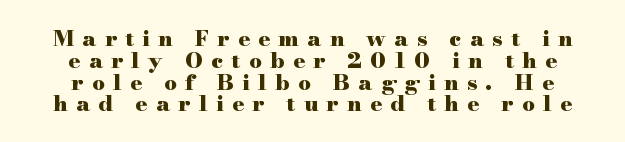
Q: Is the text bold? A: Yes.
Q: Is the text italic (slanted)? A: No, it is upright.
Q: Is the text underlined? A: No.
Q: How is the paragraph aligned? A: Centered.
Q: Is the spacing between letters normal or unusually wide? A: Unusually wide.
Q: Is the spacing between lines tight, normal or loose? A: Tight.
